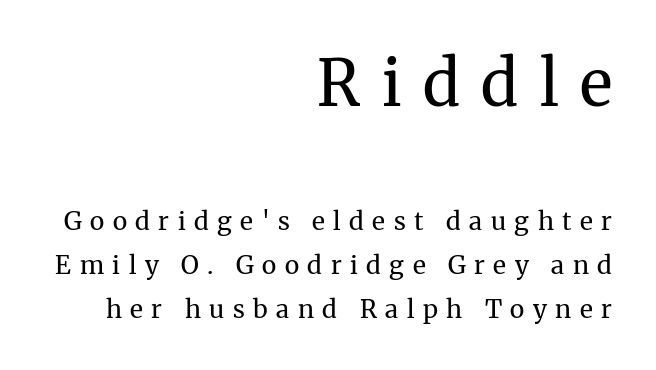
{"serif": "yes", "italic": "no", "bold": "no", "weight": "regular", "width": "normal", "stroke_contrast": "medium", "x_height": "medium", "monospaced": "no", "underline": "no", "align": "right", "line_spacing_ratio": 1.76, "letter_spacing": "wide", "letter_spacing_em": 0.34, "larger_block": "first", "size_ratio": 2.52, "glyph_px": 63}
